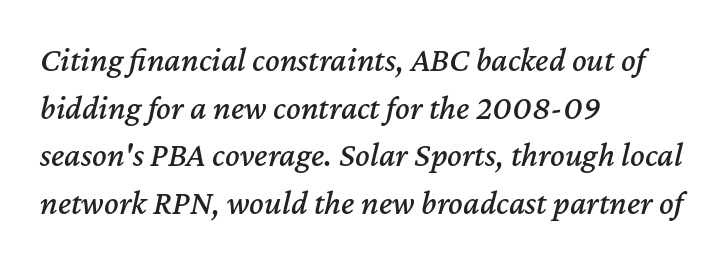
The image shows 34 px text type, italic (leaning right); set left-aligned, normal line spacing (1.4x), normal letter spacing, not underlined; medium stroke contrast and a medium x-height.
